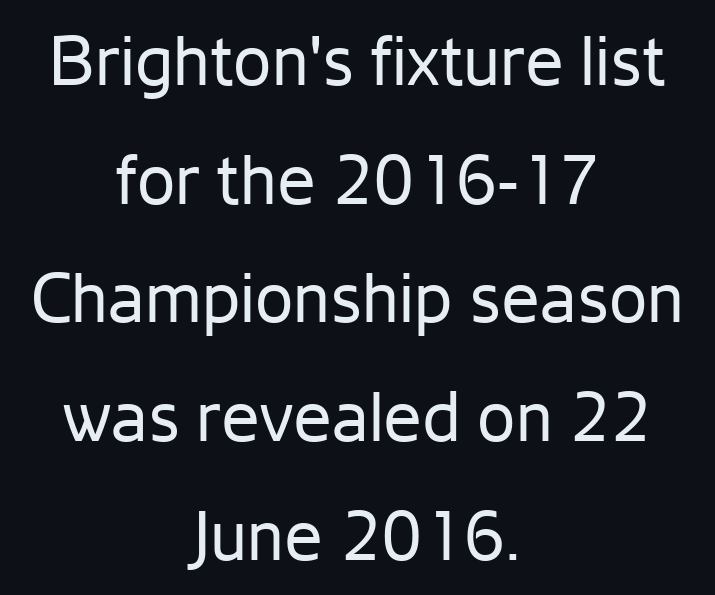
The image shows 69 px regular-weight sans-serif type, upright; set centered, line spacing 1.72x, normal letter spacing, not underlined; low stroke contrast and a medium x-height.
